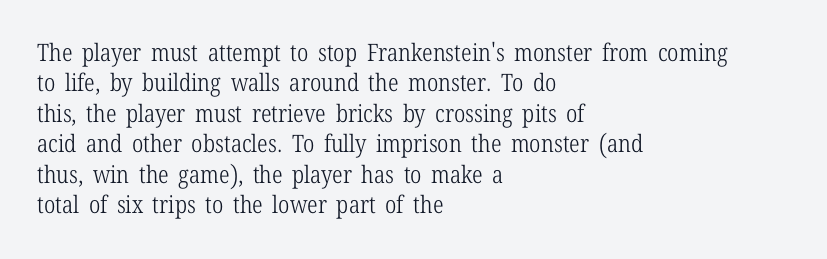
Q: Is the text bold? A: No.
Q: Is the text italic (slanted)? A: No, it is upright.
Q: Is the text underlined? A: No.
Q: How is the paragraph aligned? A: Left-aligned.
Q: Is the spacing between letters normal or unusually wide? A: Normal.
Q: Is the spacing between lines tight, normal or loose? A: Normal.
